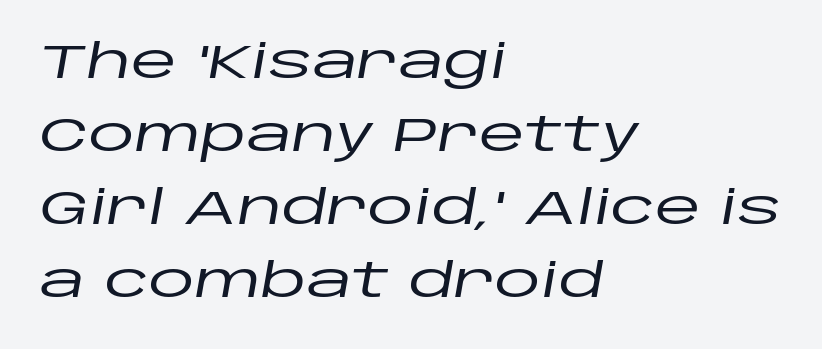
{"italic": "yes", "lean": "right", "slant_degrees": 10, "width": "wide", "stroke_contrast": "low", "x_height": "large", "monospaced": "no", "underline": "no", "align": "left", "line_spacing": "normal", "line_spacing_ratio": 1.55, "letter_spacing": "normal", "letter_spacing_em": 0.0, "glyph_px": 47}
